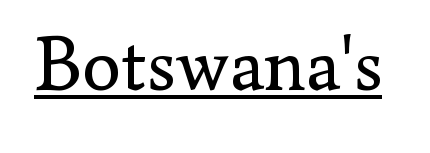
Tall strokes in this sample are plumb rather than angled. What decoration does the sample have? An underline. Weight: regular or lighter. What stands out about the letter spacing? Nothing — it is the standard amount. The face used here is seriffed, in the tradition of book romans.
